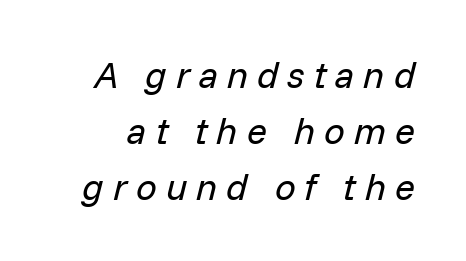
The image shows 37 px regular-weight type, italic (leaning right); set normal line spacing (1.51x), unusually wide letter spacing (+0.24 em), not underlined; low stroke contrast and a medium x-height.
